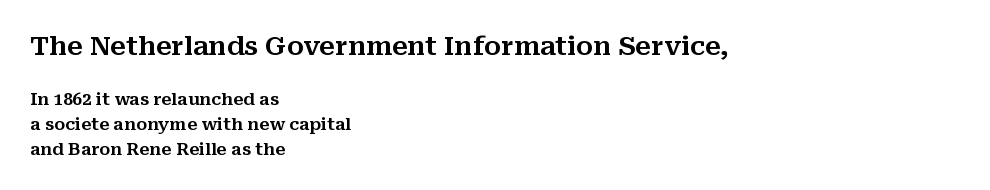
{"italic": "no", "underline": "no", "align": "left", "line_spacing": "normal", "line_spacing_ratio": 1.47, "letter_spacing": "normal", "letter_spacing_em": 0.0, "larger_block": "first", "size_ratio": 1.53, "glyph_px": 26}
